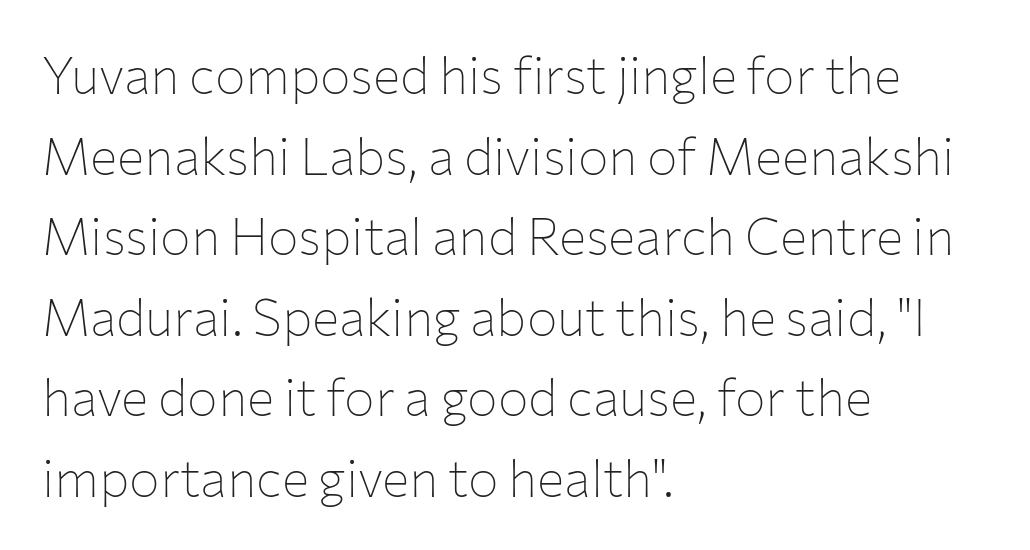
Q: Is the text bold? A: No.
Q: Is the text italic (slanted)? A: No, it is upright.
Q: Is the typeface a serif or a sans-serif typeface? A: Sans-serif.
Q: Is the text underlined? A: No.
Q: How is the paragraph aligned? A: Left-aligned.
Q: Is the spacing between letters normal or unusually wide? A: Normal.
Q: Is the spacing between lines tight, normal or loose? A: Normal.
Q: Width (condensed, normal, or wide)? A: Normal.
Q: Stroke contrast? A: Low.
Q: x-height? A: Medium.
Q: Monospaced? A: No.
